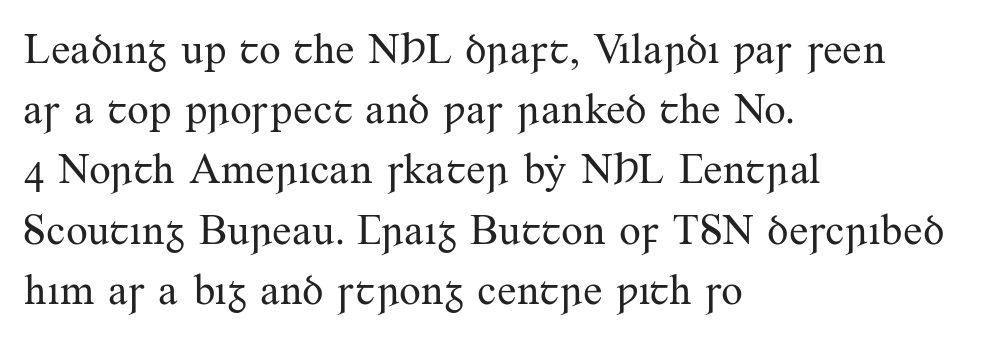
{"serif": "yes", "italic": "no", "bold": "no", "weight": "regular", "width": "normal", "stroke_contrast": "medium", "x_height": "small", "monospaced": "no", "underline": "no", "align": "left", "line_spacing": "normal", "line_spacing_ratio": 1.4, "letter_spacing": "normal", "letter_spacing_em": 0.0, "glyph_px": 43}
